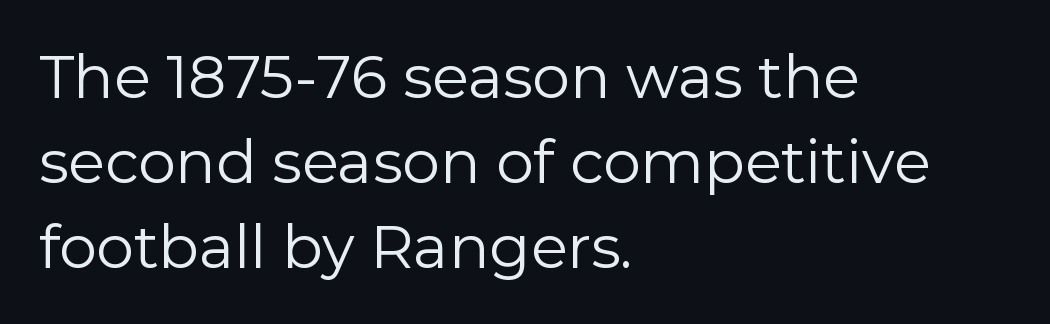
The rendering anchors every line to the left-hand side. Serifs: no, the terminals of the letterforms are clean. A typesetter would call this proportional, since set widths differ per character. Unbolded letterforms with no extra heft.
